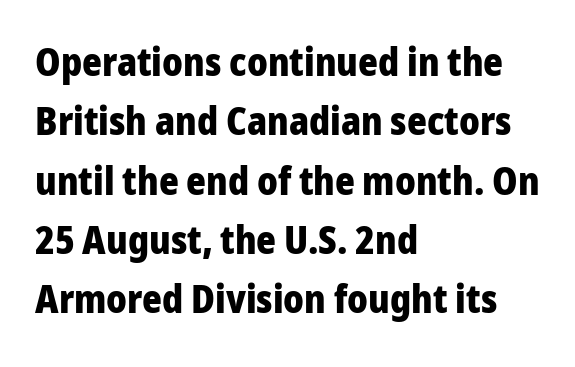
{"serif": "no", "italic": "no", "bold": "yes", "weight": "heavy", "width": "normal", "stroke_contrast": "low", "x_height": "medium", "monospaced": "no", "underline": "no", "align": "left", "line_spacing": "normal", "line_spacing_ratio": 1.56, "letter_spacing": "normal", "letter_spacing_em": 0.0, "glyph_px": 38}
